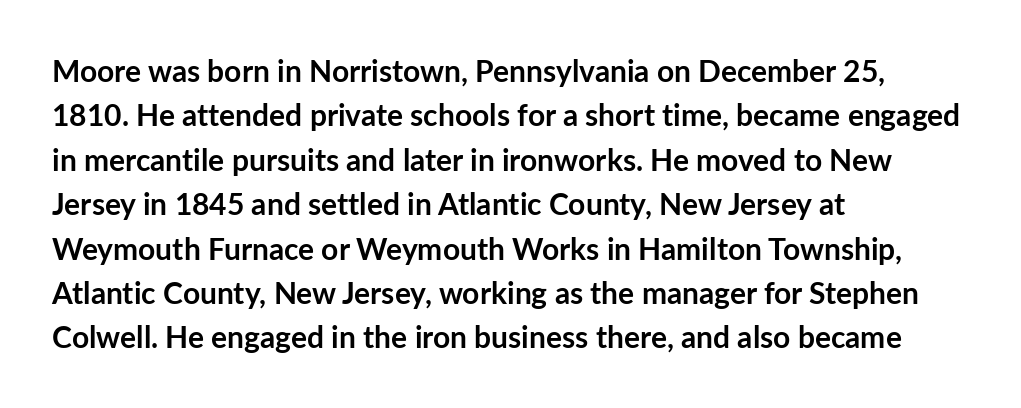
{"serif": "no", "italic": "no", "bold": "yes", "weight": "semibold", "width": "normal", "stroke_contrast": "low", "x_height": "medium", "monospaced": "no", "underline": "no", "align": "left", "line_spacing": "normal", "line_spacing_ratio": 1.48, "letter_spacing": "normal", "letter_spacing_em": 0.0, "glyph_px": 30}
